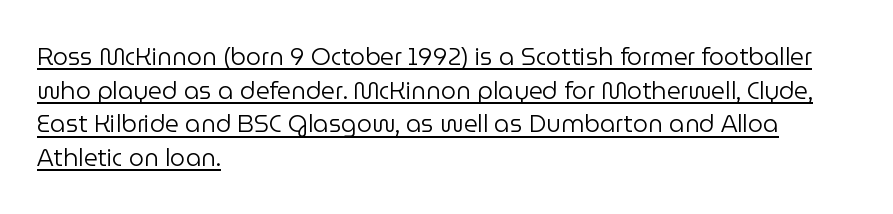
{"italic": "no", "bold": "no", "underline": "yes", "align": "left", "line_spacing": "normal", "line_spacing_ratio": 1.4, "letter_spacing": "normal", "letter_spacing_em": 0.0, "glyph_px": 24}
